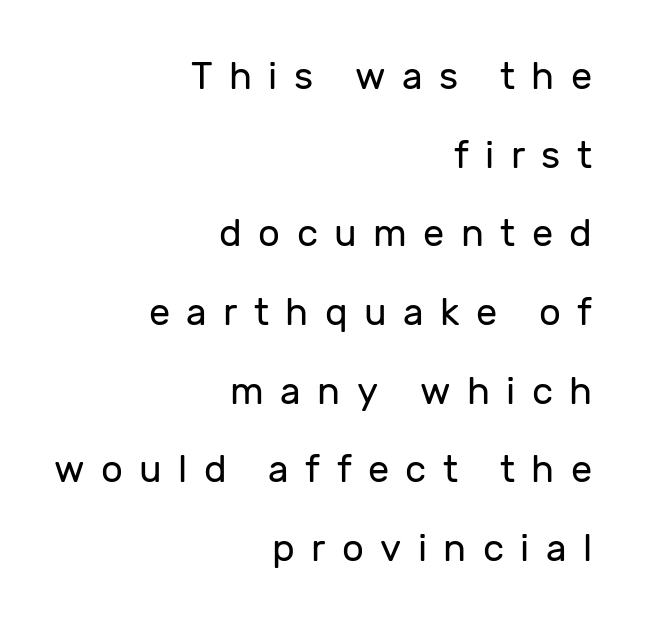
The image shows 38 px regular-weight sans-serif type, upright; set right-aligned, loose line spacing (2.07x), unusually wide letter spacing (+0.43 em), not underlined; low stroke contrast and a medium x-height.
